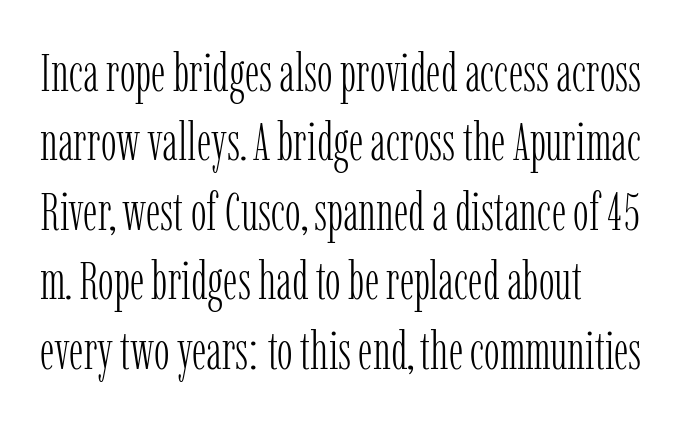
{"serif": "yes", "italic": "no", "bold": "no", "weight": "light", "width": "condensed", "stroke_contrast": "low", "x_height": "medium", "monospaced": "no", "underline": "no", "align": "left", "line_spacing": "normal", "line_spacing_ratio": 1.31, "letter_spacing": "normal", "letter_spacing_em": 0.0, "glyph_px": 53}
